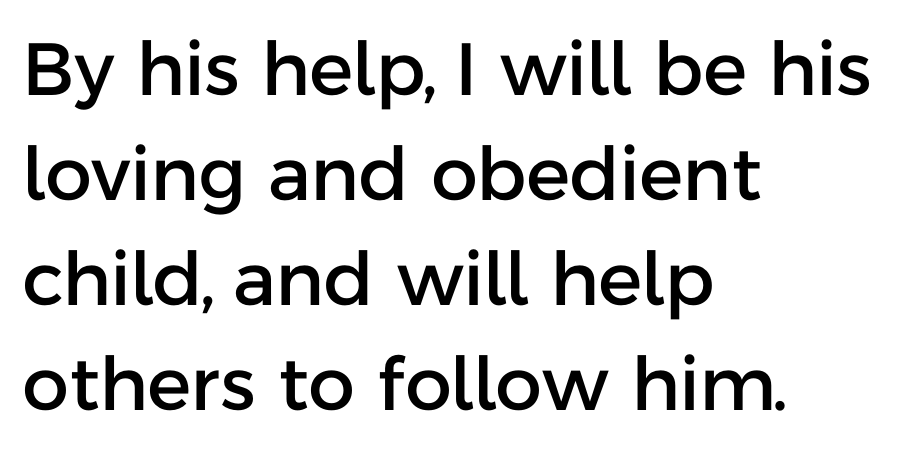
The image shows 74 px sans-serif type, upright; set left-aligned, normal line spacing (1.42x), normal letter spacing, not underlined; low stroke contrast and a medium x-height.
